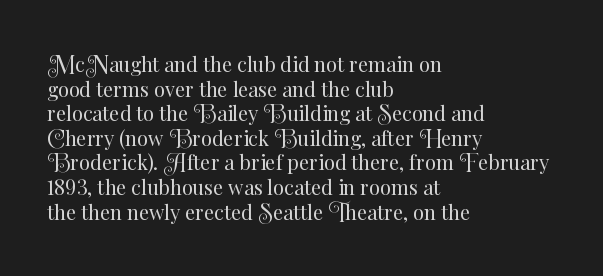
Q: Is the text bold? A: No.
Q: Is the text italic (slanted)? A: No, it is upright.
Q: Is the text underlined? A: No.
Q: How is the paragraph aligned? A: Left-aligned.
Q: Is the spacing between letters normal or unusually wide? A: Normal.
